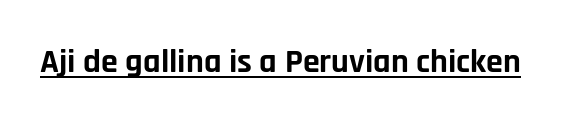
The image shows 34 px bold sans-serif type, upright; set normal letter spacing, underlined; low stroke contrast and a large x-height.
